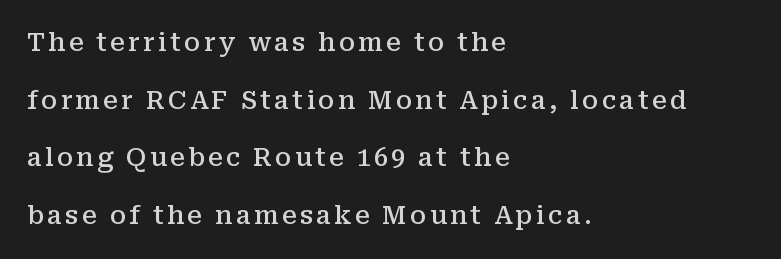
{"italic": "no", "bold": "semi", "underline": "no", "align": "left", "line_spacing": "loose", "line_spacing_ratio": 2.31, "glyph_px": 25}
